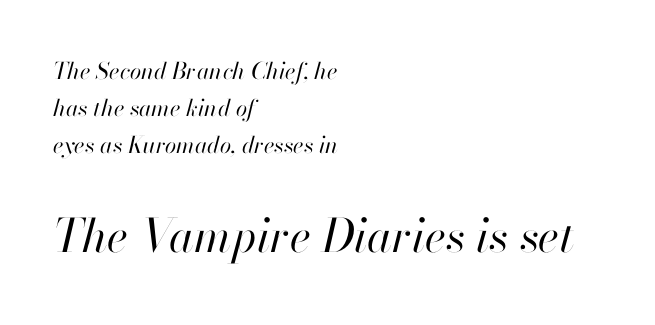
Q: Is the text bold? A: No.
Q: Is the text italic (slanted)? A: Yes, it leans right by about 13 degrees.
Q: Is the text underlined? A: No.
Q: How is the paragraph aligned? A: Left-aligned.
Q: Is the spacing between letters normal or unusually wide? A: Normal.
Q: Is the spacing between lines tight, normal or loose? A: Normal.
Q: Which block of text is set in a larger size, the first (top) or the second (bottom)? A: The second (bottom) one.
Q: Width (condensed, normal, or wide)? A: Normal.
Q: Stroke contrast? A: High.
Q: x-height? A: Small.
Q: Monospaced? A: No.
